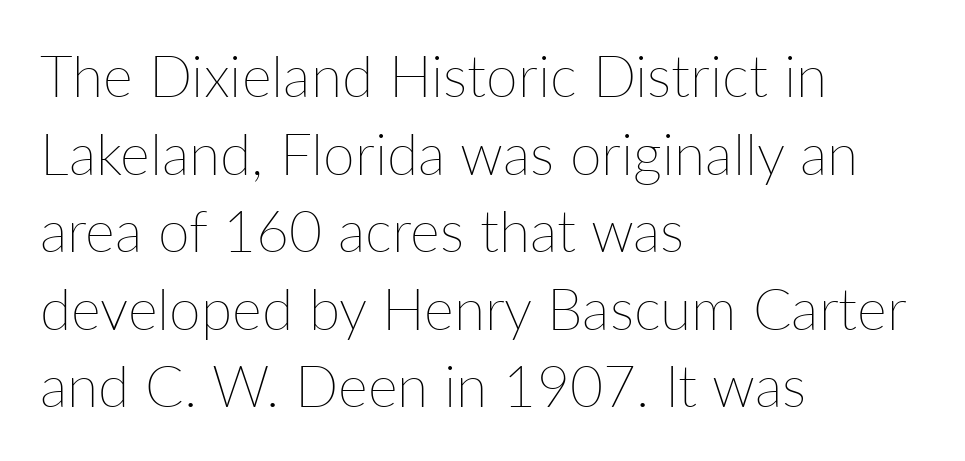
The image shows 57 px thin type, upright; set left-aligned, normal line spacing (1.36x), normal letter spacing, not underlined; low stroke contrast and a medium x-height.
